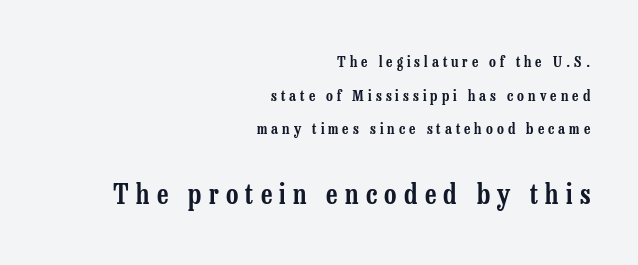
Short note: letters widely spaced. This layout puts the modest block above and the oversized block below. Vertically, the passage feels expansive, rows floating well apart. Descenders are the only things crossing below the line. All the whitespace from short lines collects on the left. The font's upright variant was chosen for this text.
